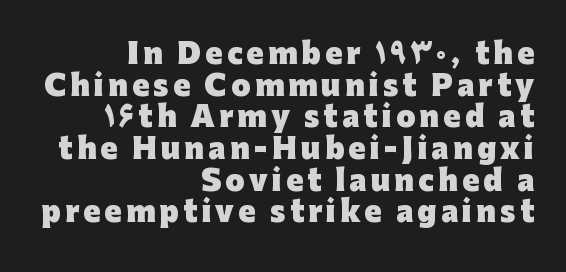
Q: Is the text bold? A: Yes.
Q: Is the text italic (slanted)? A: No, it is upright.
Q: Is the typeface a serif or a sans-serif typeface? A: Sans-serif.
Q: Is the text underlined? A: No.
Q: How is the paragraph aligned? A: Right-aligned.
Q: Is the spacing between lines tight, normal or loose? A: Tight.
Q: Width (condensed, normal, or wide)? A: Normal.
Q: Stroke contrast? A: Low.
Q: x-height? A: Medium.
Q: Monospaced? A: No.
